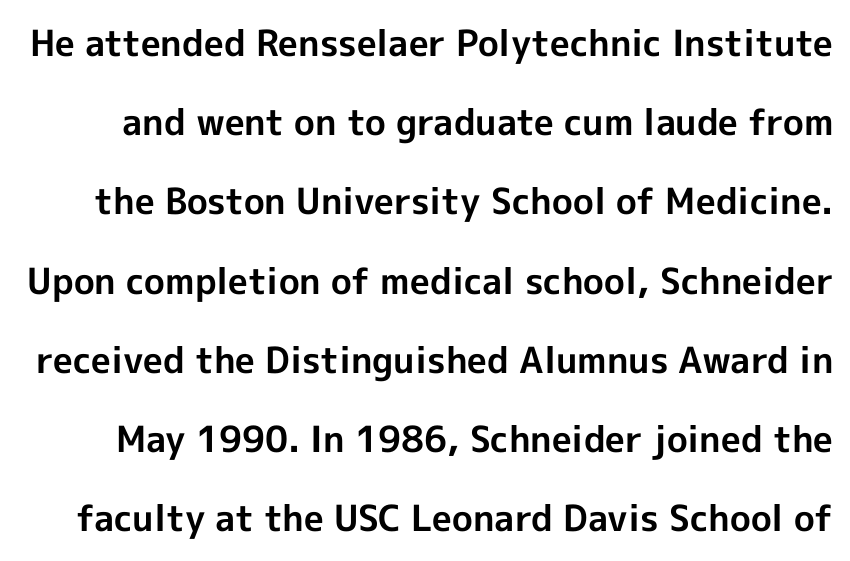
The image shows 36 px bold sans-serif type, upright; set loose line spacing (2.2x), normal letter spacing, not underlined; a medium x-height.
